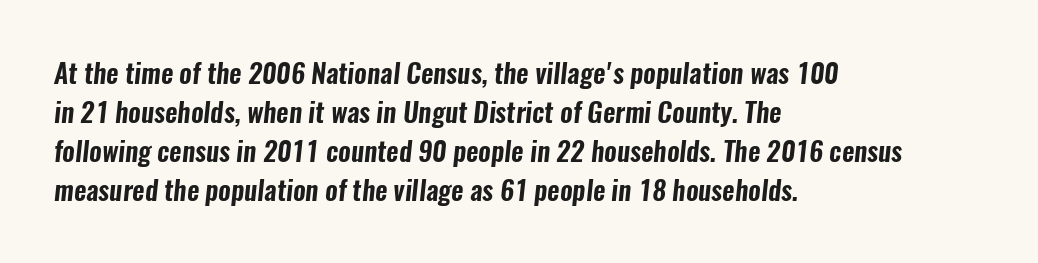
Q: Is the text underlined? A: No.
Q: How is the paragraph aligned? A: Left-aligned.
Q: Is the spacing between letters normal or unusually wide? A: Normal.
Q: Is the spacing between lines tight, normal or loose? A: Normal.
